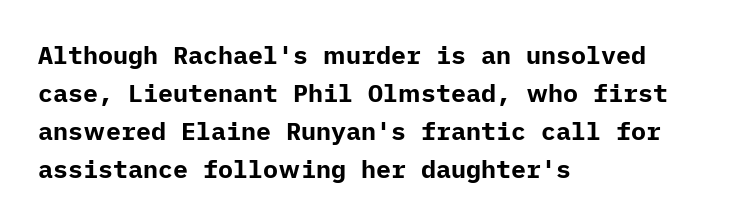
{"italic": "no", "bold": "yes", "underline": "no", "align": "left", "line_spacing": "normal", "line_spacing_ratio": 1.52, "letter_spacing": "normal", "letter_spacing_em": 0.0, "glyph_px": 25}
